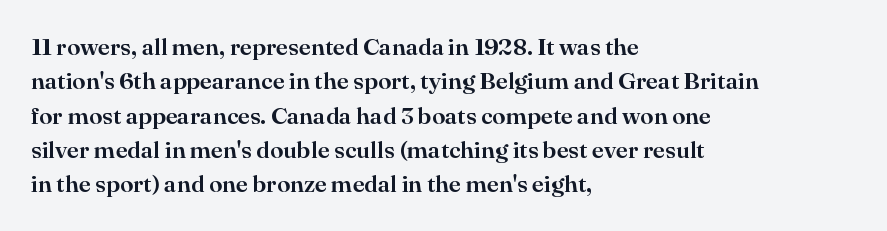
Q: Is the text italic (slanted)? A: No, it is upright.
Q: Is the text underlined? A: No.
Q: How is the paragraph aligned? A: Left-aligned.
Q: Is the spacing between letters normal or unusually wide? A: Normal.
Q: Is the spacing between lines tight, normal or loose? A: Normal.
